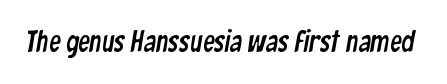
{"serif": "no", "width": "condensed", "stroke_contrast": "low", "x_height": "medium", "monospaced": "no", "underline": "no", "letter_spacing": "normal", "letter_spacing_em": 0.0, "glyph_px": 29}
